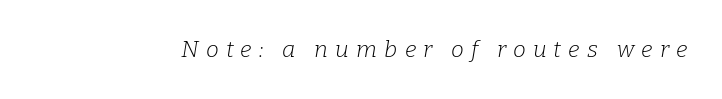
No extra ink here — the face is not bold. Descender tails drop into unmarked territory. You can tell it's italic because the verticals aren't actually vertical. Letter spacing: wide.
